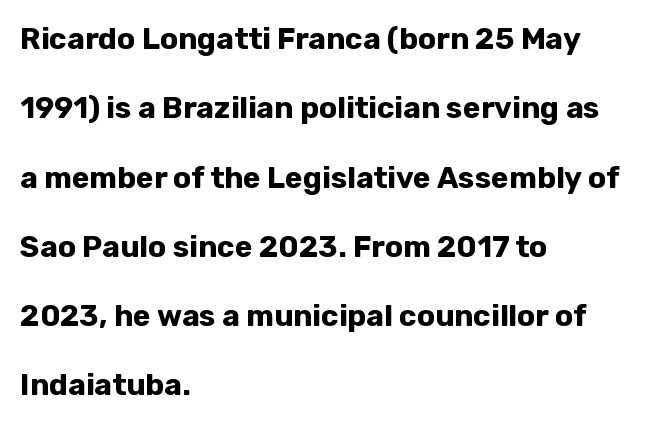
Spacing verdict: proportional, widths tailored to each character. The letters sit at their default tracking, neither squeezed nor spread. No italicization has been applied; the sample stays upright. Words float on clear page, feet unadorned. Type style note: lacks serifs.
